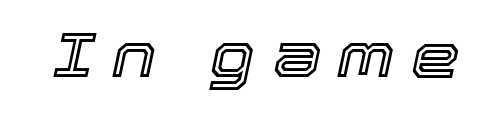
When letters slant like this, we call the style italic. The line texture is sparse and dotted thanks to wide tracking. The passage shown is not underscored anywhere. Varying glyph widths throughout — classic text-font behaviour.
